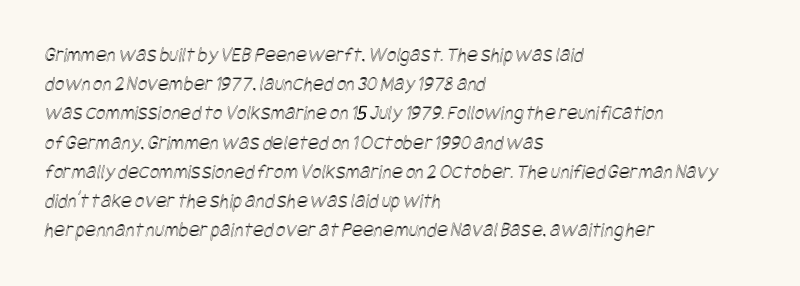
The image shows 21 px text type; set left-aligned, normal line spacing (1.39x), normal letter spacing, not underlined.
